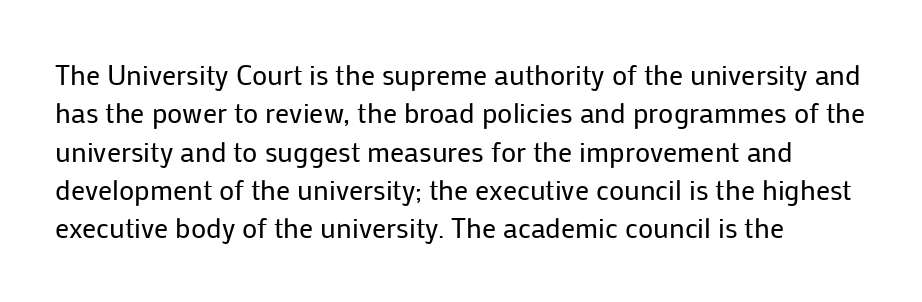
The paragraph shown leans on its left margin. The specimen omits any rule beneath the text block's lines. The passage shown stacks its lines at a standard gap. Are there feet on the stems? There aren't — it's a sans. Standard letterfit; no display-style spreading of the glyphs. The letters look calm and open, with moderate or lighter stems.
